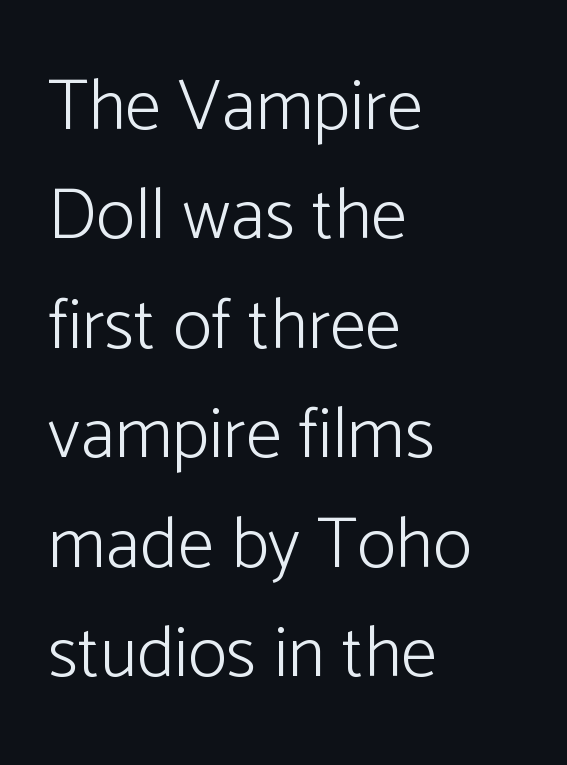
The letters advance in unequal steps, a hallmark of proportional type. This reads as an unemphasized weight, regular at the heaviest. The designer left line spacing at the default. The lettering holds an erect, upright posture throughout. Underlining? Definitely not there. The setting favours the left margin, as ordinary paragraphs usually do.
